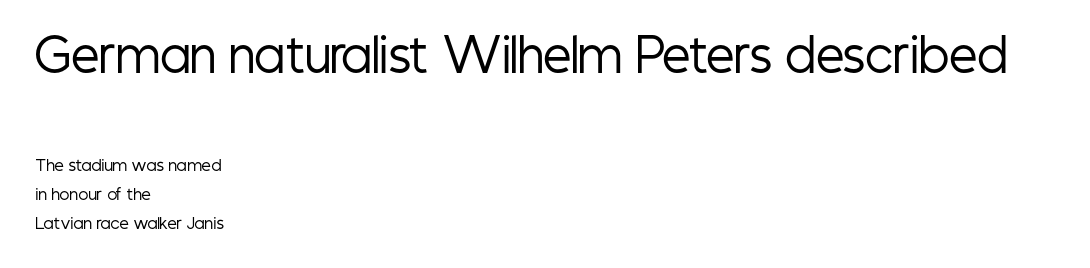
{"serif": "no", "italic": "no", "bold": "no", "weight": "regular", "width": "condensed", "stroke_contrast": "low", "x_height": "medium", "monospaced": "no", "underline": "no", "align": "left", "line_spacing": "loose", "line_spacing_ratio": 1.93, "letter_spacing": "normal", "letter_spacing_em": 0.0, "larger_block": "first", "size_ratio": 3.0, "glyph_px": 45}
